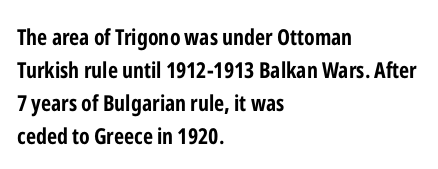
Q: Is the text bold? A: Yes.
Q: Is the text italic (slanted)? A: No, it is upright.
Q: Is the text underlined? A: No.
Q: How is the paragraph aligned? A: Left-aligned.
Q: Is the spacing between letters normal or unusually wide? A: Normal.
Q: Is the spacing between lines tight, normal or loose? A: Normal.
